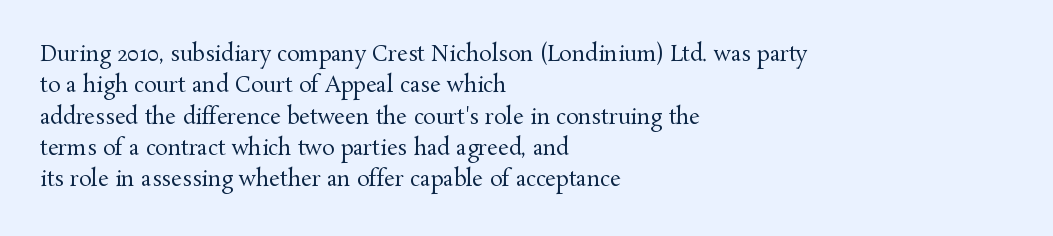
Ordinary non-slanted type is in use. Honestly, the row spacing looks completely unremarkable. These lines keep a tight, regular rhythm from letter to letter. These lines stack with their left ends in a neat column.
